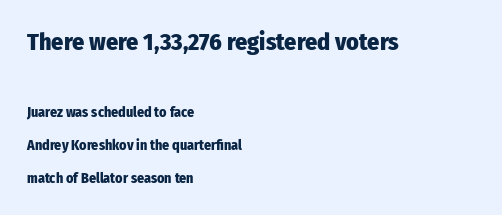
The image shows 24 px bold type, upright; set left-aligned, loose line spacing (2.37x), normal letter spacing, not underlined; the first (top) block is 1.71x larger.
